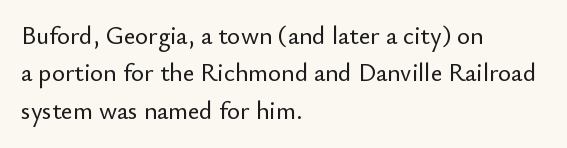
The image shows 25 px text type, upright; set left-aligned, normal line spacing (1.5x), normal letter spacing, not underlined.
